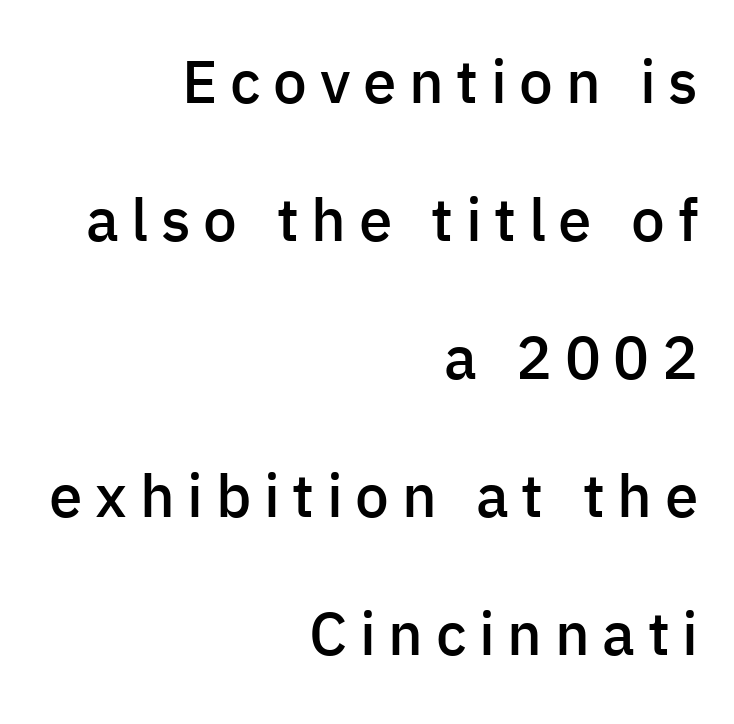
The image shows 60 px semibold sans-serif type, upright; set right-aligned, loose line spacing (2.3x), unusually wide letter spacing (+0.21 em), not underlined; low stroke contrast and a medium x-height.
